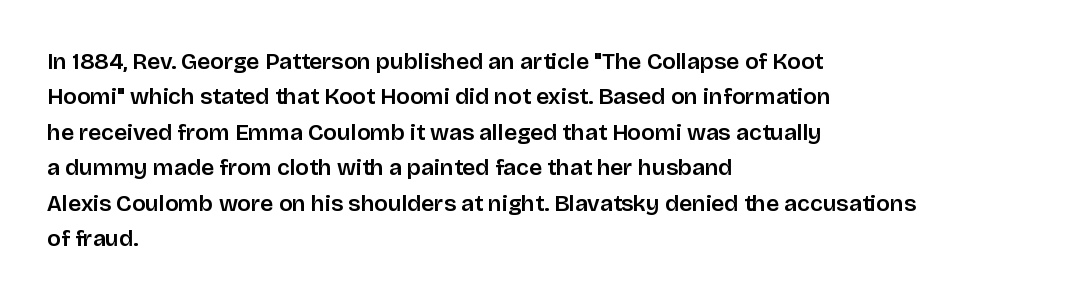
{"italic": "no", "underline": "no", "align": "left", "line_spacing": "normal", "line_spacing_ratio": 1.54, "letter_spacing": "normal", "letter_spacing_em": 0.0, "glyph_px": 23}
